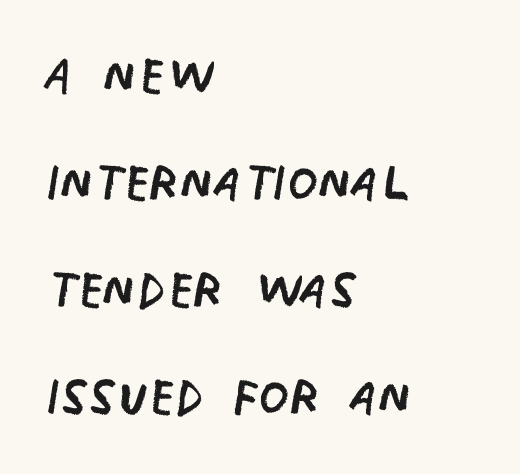
Q: Is the text bold? A: No.
Q: Is the typeface a serif or a sans-serif typeface? A: Sans-serif.
Q: Is the text underlined? A: No.
Q: How is the paragraph aligned? A: Left-aligned.
Q: Is the spacing between letters normal or unusually wide? A: Normal.
Q: Is the spacing between lines tight, normal or loose? A: Normal.
Q: Width (condensed, normal, or wide)? A: Condensed.
Q: Stroke contrast? A: Low.
Q: x-height? A: Large.
Q: Monospaced? A: No.
